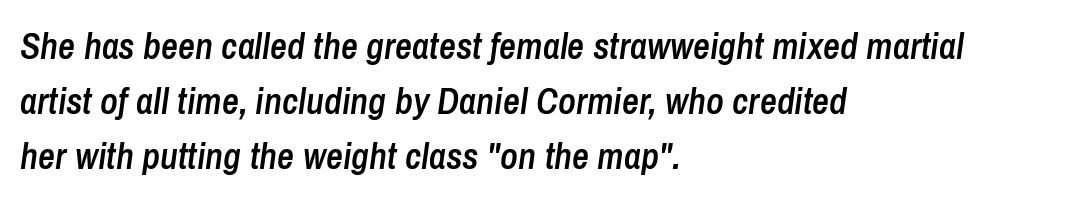
Q: Is the text bold? A: Semi-bold.
Q: Is the text italic (slanted)? A: Yes, it leans right by about 8 degrees.
Q: Is the text underlined? A: No.
Q: How is the paragraph aligned? A: Left-aligned.
Q: Is the spacing between letters normal or unusually wide? A: Normal.
Q: Is the spacing between lines tight, normal or loose? A: Normal.
Q: Width (condensed, normal, or wide)? A: Condensed.
Q: Stroke contrast? A: Low.
Q: x-height? A: Medium.
Q: Monospaced? A: No.
